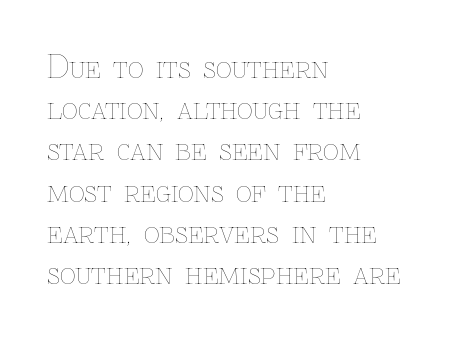
{"italic": "no", "bold": "no", "weight": "thin", "width": "normal", "stroke_contrast": "low", "x_height": "medium", "monospaced": "no", "underline": "no", "align": "left", "line_spacing": "normal", "line_spacing_ratio": 1.33, "letter_spacing": "normal", "letter_spacing_em": 0.0, "glyph_px": 31}
